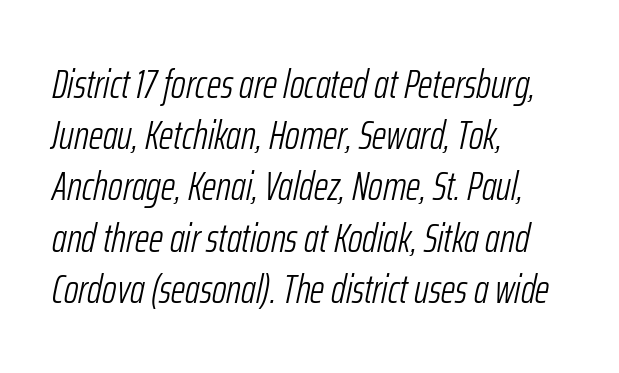
The image shows 40 px light, condensed type, italic (leaning right); set left-aligned, normal line spacing (1.28x), normal letter spacing, not underlined; low stroke contrast and a medium x-height.
